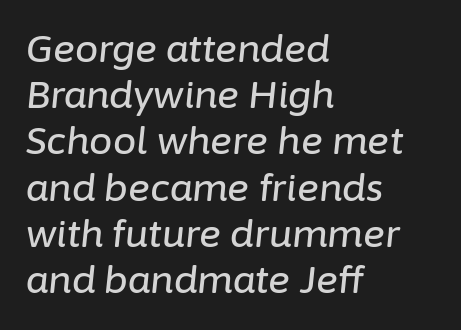
Q: Is the text italic (slanted)? A: Yes, it leans right by about 6 degrees.
Q: Is the text underlined? A: No.
Q: How is the paragraph aligned? A: Left-aligned.
Q: Is the spacing between letters normal or unusually wide? A: Normal.
Q: Is the spacing between lines tight, normal or loose? A: Normal.
Q: Width (condensed, normal, or wide)? A: Normal.
Q: Stroke contrast? A: Low.
Q: x-height? A: Medium.
Q: Monospaced? A: No.
